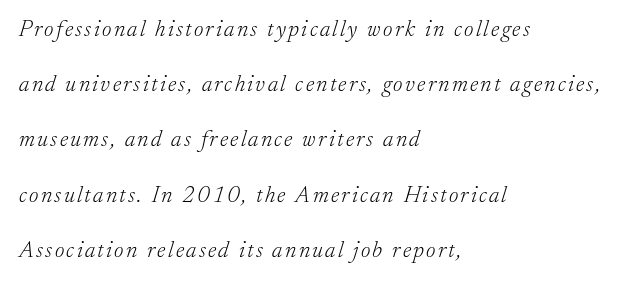
This is not heavy type; no bold has been used. You can tell it's italic because the verticals aren't actually vertical. Horizontal bands of white between lines are thick stripes. Teacher's note: observe the even left margin — that is flush-left alignment.
